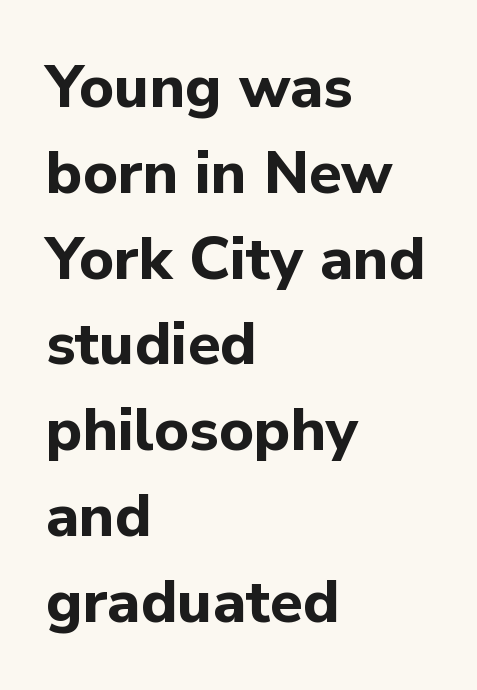
The image shows 60 px bold sans-serif type, upright; set left-aligned, normal line spacing (1.43x), normal letter spacing, not underlined; low stroke contrast and a medium x-height.
